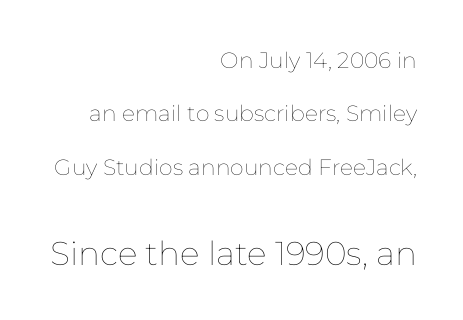
{"italic": "no", "bold": "no", "weight": "thin", "width": "normal", "stroke_contrast": "low", "x_height": "medium", "monospaced": "no", "underline": "no", "align": "right", "line_spacing": "loose", "line_spacing_ratio": 2.43, "letter_spacing": "normal", "letter_spacing_em": 0.0, "larger_block": "second", "size_ratio": 1.5, "glyph_px": 33}
